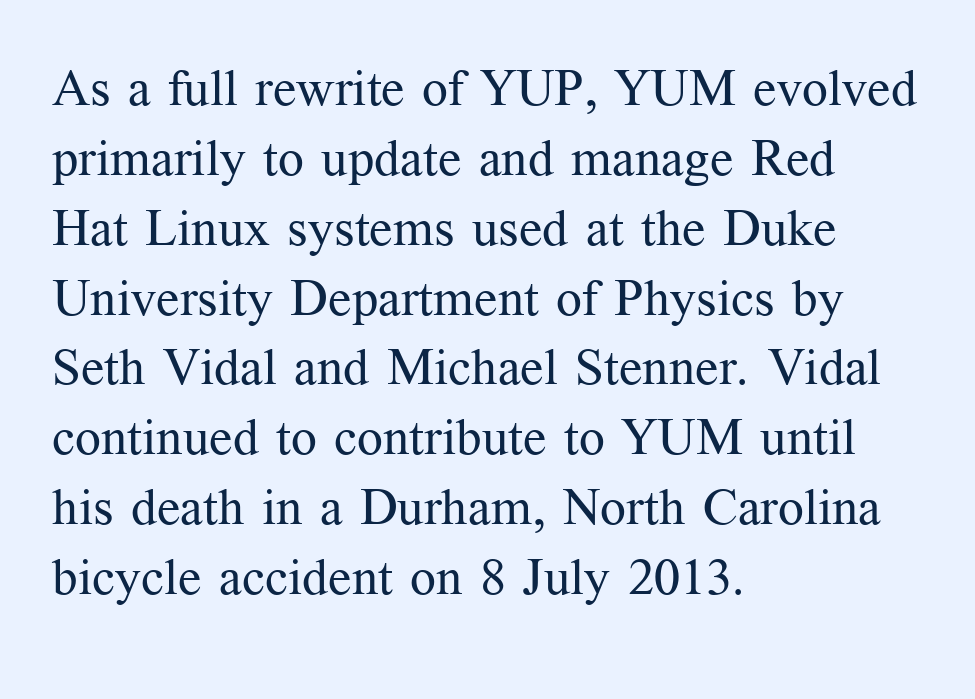
The image shows 51 px regular-weight serif type, upright; set left-aligned, normal line spacing (1.37x), normal letter spacing, not underlined; medium stroke contrast and a medium x-height.
